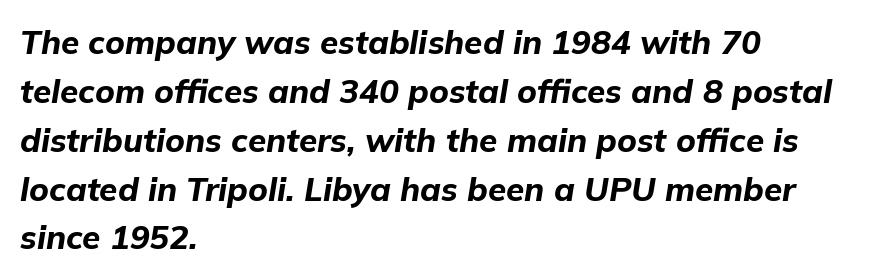
{"italic": "yes", "lean": "right", "slant_degrees": 9, "bold": "yes", "weight": "bold", "width": "normal", "stroke_contrast": "low", "x_height": "medium", "monospaced": "no", "underline": "no", "align": "left", "line_spacing": "normal", "line_spacing_ratio": 1.48, "letter_spacing": "normal", "letter_spacing_em": 0.0, "glyph_px": 33}
